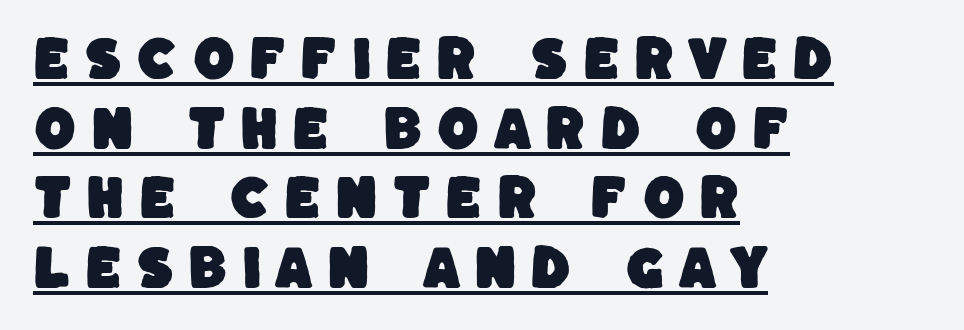
The image shows 48 px sans-serif type; set left-aligned, normal line spacing (1.45x), unusually wide letter spacing (+0.29 em), underlined; low stroke contrast and a large x-height.
